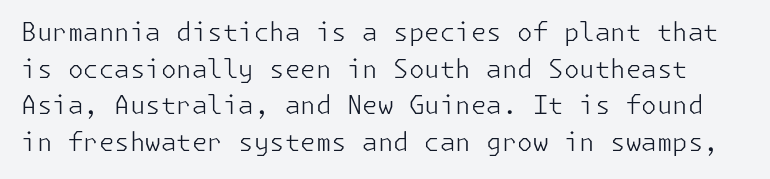
The image shows 25 px text type, upright; set normal line spacing (1.47x), normal letter spacing, not underlined.
